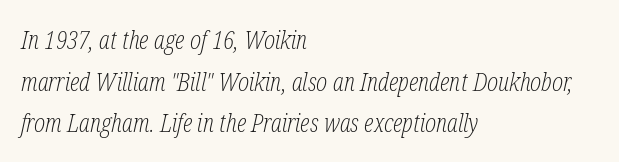
{"italic": "yes", "lean": "right", "slant_degrees": 12, "bold": "no", "underline": "no", "align": "left", "line_spacing": "normal", "line_spacing_ratio": 1.6, "letter_spacing": "normal", "letter_spacing_em": 0.0, "glyph_px": 26}
